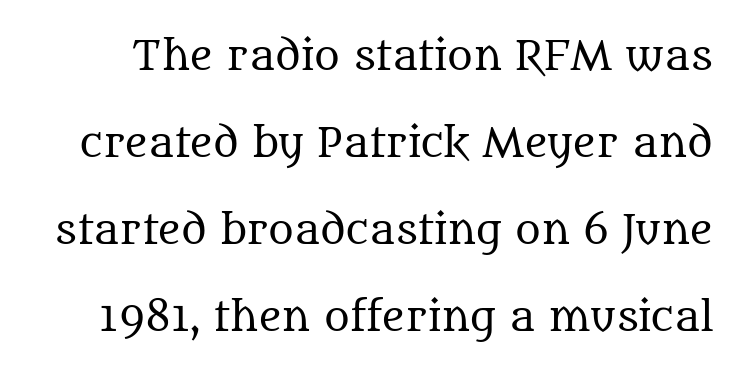
Q: Is the text bold? A: No.
Q: Is the text italic (slanted)? A: No, it is upright.
Q: Is the typeface a serif or a sans-serif typeface? A: Serif.
Q: Is the text underlined? A: No.
Q: Is the spacing between letters normal or unusually wide? A: Normal.
Q: Is the spacing between lines tight, normal or loose? A: Loose.
Q: Width (condensed, normal, or wide)? A: Normal.
Q: Stroke contrast? A: Medium.
Q: x-height? A: Large.
Q: Monospaced? A: No.
